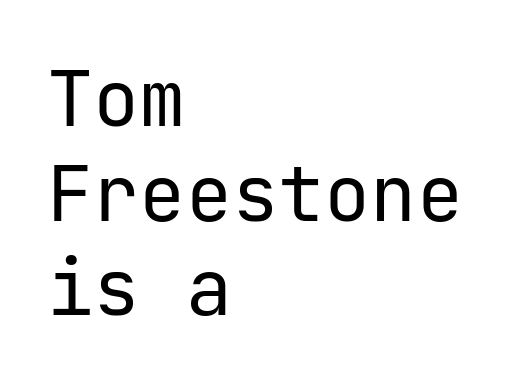
The image shows 77 px regular-weight sans-serif type, upright; set left-aligned, line spacing 1.23x, normal letter spacing, not underlined; low stroke contrast and a medium x-height.
